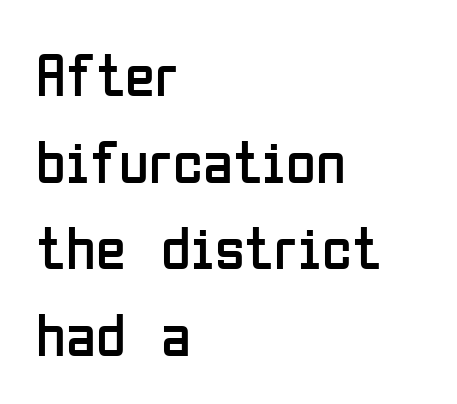
{"serif": "no", "italic": "no", "bold": "no", "weight": "regular", "width": "condensed", "stroke_contrast": "low", "x_height": "medium", "monospaced": "no", "underline": "no", "align": "left", "line_spacing": "normal", "line_spacing_ratio": 1.42, "letter_spacing": "normal", "letter_spacing_em": 0.0, "glyph_px": 61}
